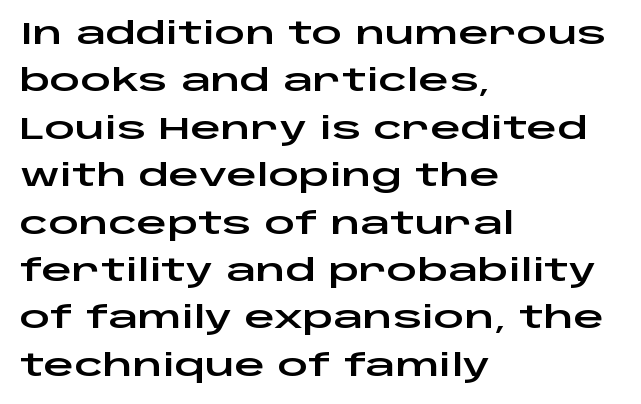
{"serif": "no", "italic": "no", "width": "wide", "stroke_contrast": "low", "x_height": "large", "monospaced": "no", "underline": "no", "align": "left", "line_spacing": "normal", "line_spacing_ratio": 1.58, "letter_spacing": "normal", "letter_spacing_em": 0.0, "glyph_px": 30}
